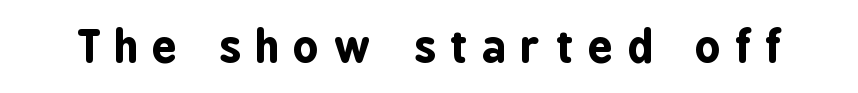
{"serif": "no", "italic": "no", "bold": "yes", "weight": "bold", "width": "condensed", "stroke_contrast": "low", "x_height": "medium", "monospaced": "no", "underline": "no", "letter_spacing": "wide", "letter_spacing_em": 0.33, "glyph_px": 44}
